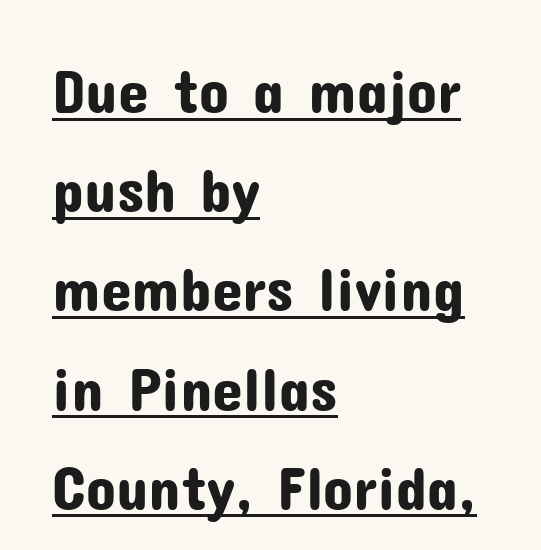
Q: Is the text italic (slanted)? A: No, it is upright.
Q: Is the typeface a serif or a sans-serif typeface? A: Sans-serif.
Q: Is the text underlined? A: Yes.
Q: How is the paragraph aligned? A: Left-aligned.
Q: Is the spacing between letters normal or unusually wide? A: Normal.
Q: Is the spacing between lines tight, normal or loose? A: Normal.
Q: Width (condensed, normal, or wide)? A: Normal.
Q: Stroke contrast? A: Low.
Q: x-height? A: Medium.
Q: Monospaced? A: No.
